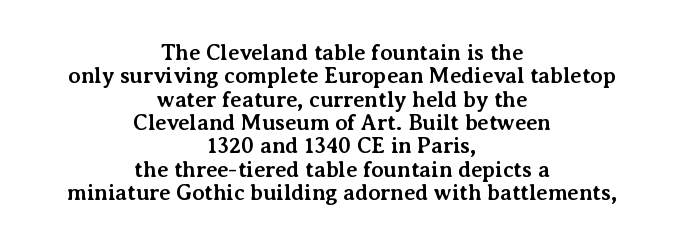
Q: Is the text bold? A: Yes.
Q: Is the text italic (slanted)? A: No, it is upright.
Q: Is the text underlined? A: No.
Q: How is the paragraph aligned? A: Centered.
Q: Is the spacing between letters normal or unusually wide? A: Normal.
Q: Is the spacing between lines tight, normal or loose? A: Tight.
